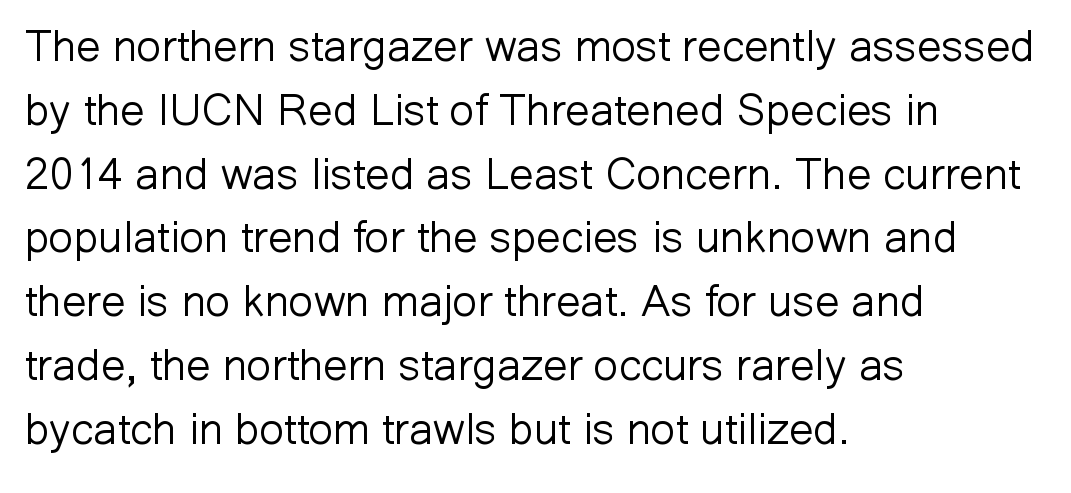
Q: Is the text bold? A: No.
Q: Is the text italic (slanted)? A: No, it is upright.
Q: Is the typeface a serif or a sans-serif typeface? A: Sans-serif.
Q: Is the text underlined? A: No.
Q: How is the paragraph aligned? A: Left-aligned.
Q: Is the spacing between letters normal or unusually wide? A: Normal.
Q: Is the spacing between lines tight, normal or loose? A: Normal.
Q: Width (condensed, normal, or wide)? A: Normal.
Q: Stroke contrast? A: Low.
Q: x-height? A: Medium.
Q: Monospaced? A: No.
